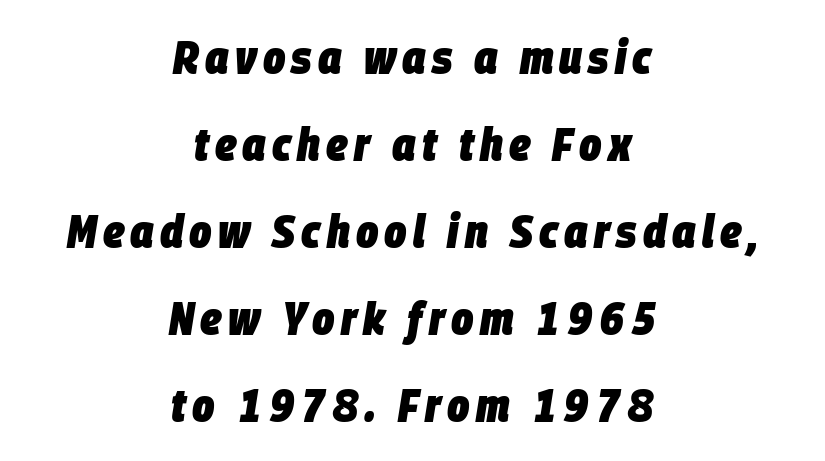
Layout note: lines centered. Spacing verdict: proportional, widths tailored to each character. Underlining? Definitely not there. Observe the lean: these are italic letterforms. The sample has been set heavy, in full bold.
